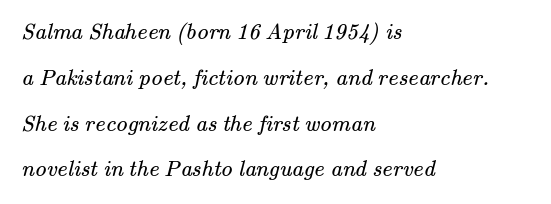
The paragraph has a hard left edge and a soft right edge. Clear beneath every line of the passage. You could fit nearly another row in the gap between these rows. Nothing heavy about these letters — not bold at all. You could call the tracking neutral — neither tight nor loose.
